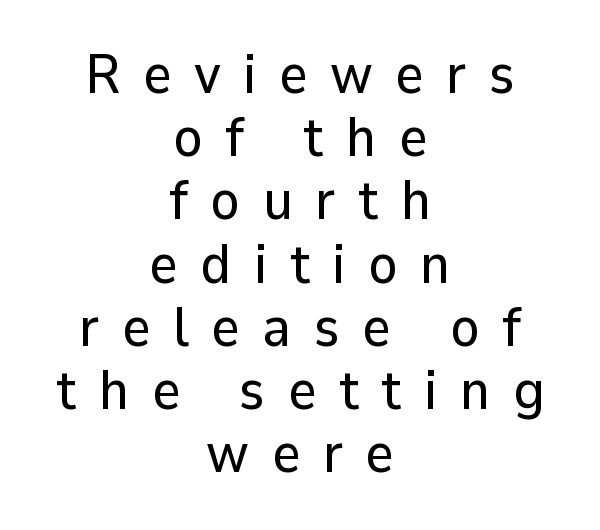
{"serif": "no", "italic": "no", "width": "normal", "stroke_contrast": "low", "x_height": "medium", "monospaced": "no", "underline": "no", "align": "center", "line_spacing": "tight", "line_spacing_ratio": 1.15, "letter_spacing": "wide", "letter_spacing_em": 0.41, "glyph_px": 55}
